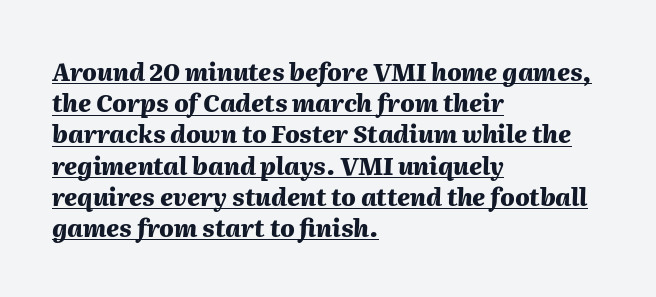
{"italic": "yes", "lean": "right", "slant_degrees": 2, "bold": "yes", "underline": "yes", "align": "left", "line_spacing": "normal", "line_spacing_ratio": 1.3, "letter_spacing": "normal", "letter_spacing_em": 0.0, "glyph_px": 24}
